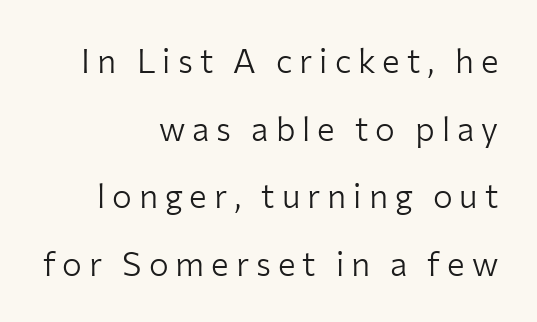
Interline gaps are noticeably wide in this sample. All the whitespace from short lines collects on the left. The typeface chosen for these lines omits serifs. Decoration check: the copy has no underline. Weight: not bold — regular or lighter.
